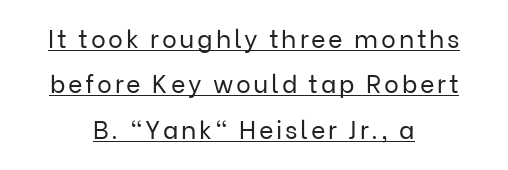
The image shows 25 px text type, upright; set centered, line spacing 1.82x, underlined.
